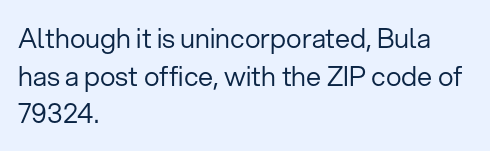
{"italic": "no", "bold": "no", "underline": "no", "align": "left", "line_spacing": "normal", "line_spacing_ratio": 1.39, "letter_spacing": "normal", "letter_spacing_em": 0.0, "glyph_px": 27}
